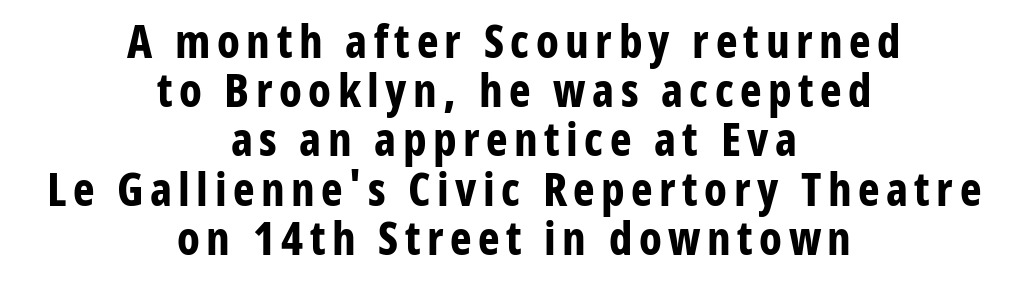
{"serif": "no", "italic": "no", "bold": "yes", "weight": "bold", "width": "condensed", "stroke_contrast": "low", "x_height": "medium", "monospaced": "no", "underline": "no", "align": "center", "line_spacing": "tight", "line_spacing_ratio": 1.07, "glyph_px": 46}
